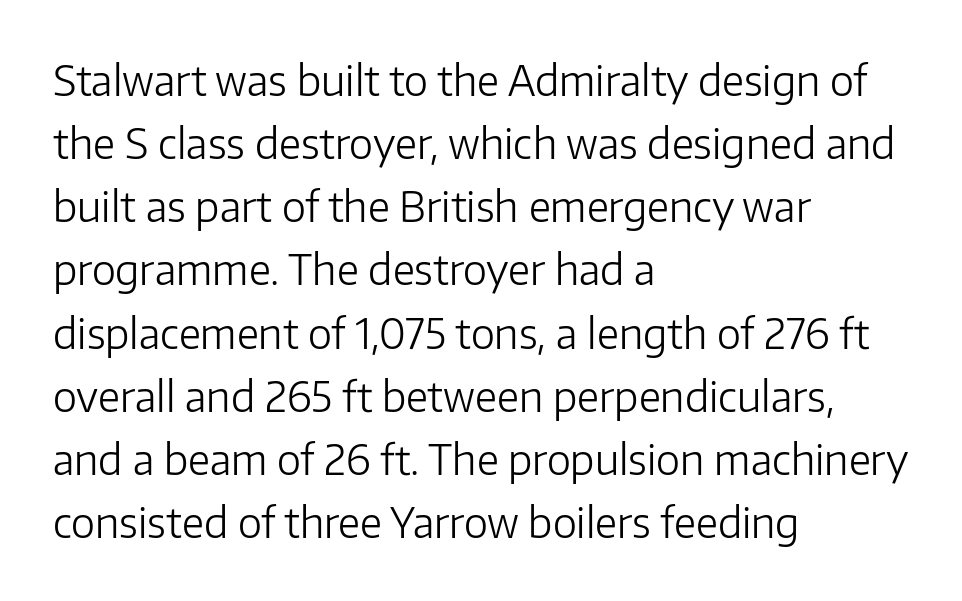
Nobody touched the tracking dial on this one. You could not count columns in this text — the font is proportionally spaced. The letters stand upright; this is a roman face. These lines are composed in type without serifs. The lines in this sample share a left origin and differ only in where they stop. One glance says typical: line gaps are just what's usual.
